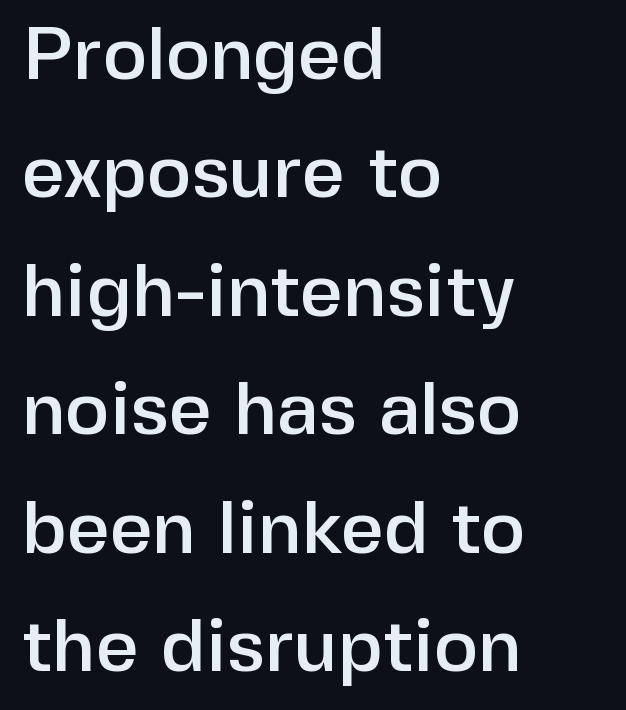
Q: Is the text italic (slanted)? A: No, it is upright.
Q: Is the typeface a serif or a sans-serif typeface? A: Sans-serif.
Q: Is the text underlined? A: No.
Q: How is the paragraph aligned? A: Left-aligned.
Q: Is the spacing between letters normal or unusually wide? A: Normal.
Q: Is the spacing between lines tight, normal or loose? A: Normal.
Q: Width (condensed, normal, or wide)? A: Normal.
Q: Stroke contrast? A: Low.
Q: x-height? A: Medium.
Q: Monospaced? A: No.
